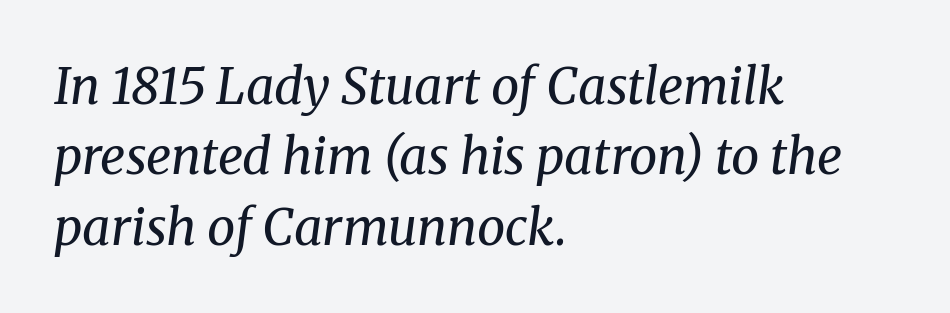
Q: Is the text bold? A: No.
Q: Is the text italic (slanted)? A: Yes, it leans right by about 8 degrees.
Q: Is the typeface a serif or a sans-serif typeface? A: Serif.
Q: Is the text underlined? A: No.
Q: How is the paragraph aligned? A: Left-aligned.
Q: Is the spacing between letters normal or unusually wide? A: Normal.
Q: Is the spacing between lines tight, normal or loose? A: Normal.
Q: Width (condensed, normal, or wide)? A: Normal.
Q: Stroke contrast? A: Medium.
Q: x-height? A: Medium.
Q: Monospaced? A: No.
